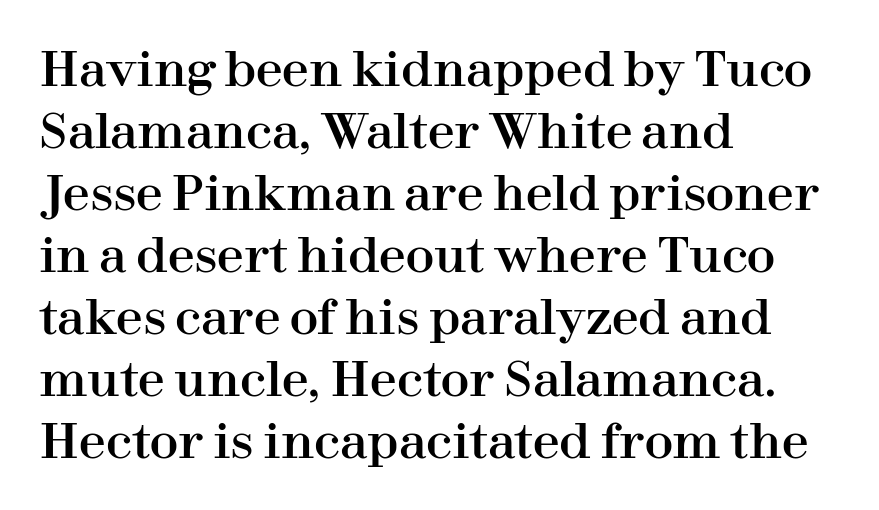
The type is set solid horizontally, with unmodified tracking. Typeset ragged right — the left edge is the straight one. Decoration check: the copy has no underline. The letters advance in unequal steps, a hallmark of proportional type.
